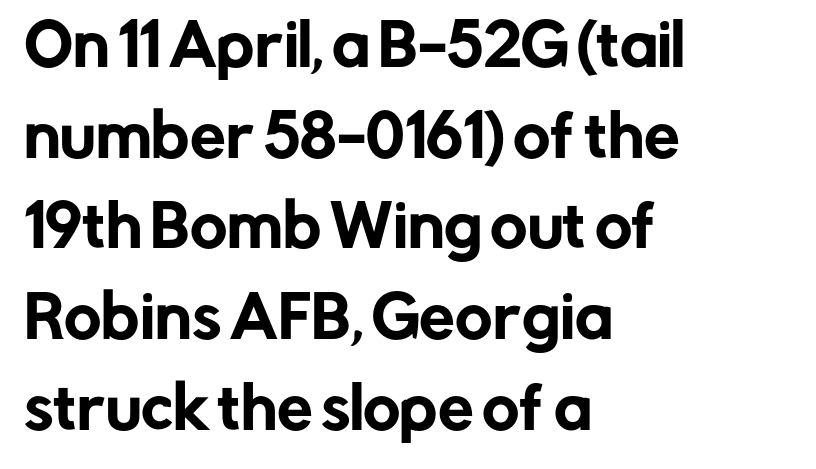
The image shows 57 px sans-serif type, upright; set left-aligned, normal line spacing (1.59x), normal letter spacing, not underlined; low stroke contrast and a medium x-height.
